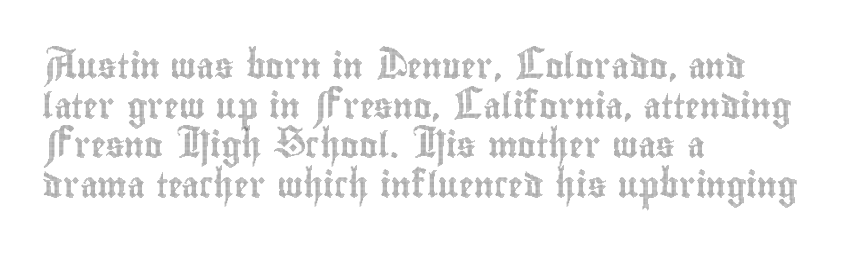
Words appear dense and cohesive because spacing is normal. Italic? Not at all — the glyphs are vertical. Horizontally, the lines are justified to the leading edge only. Leading matches the norm, producing a regular column. Each row of text sits above clean, open space.
